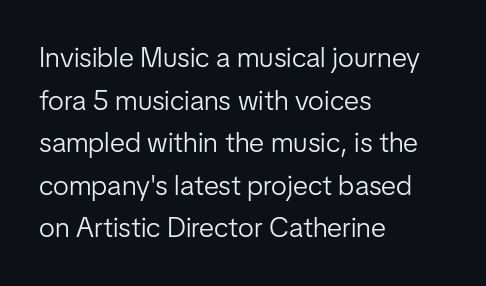
Q: Is the text bold? A: No.
Q: Is the text italic (slanted)? A: No, it is upright.
Q: Is the typeface a serif or a sans-serif typeface? A: Sans-serif.
Q: Is the text underlined? A: No.
Q: How is the paragraph aligned? A: Left-aligned.
Q: Is the spacing between letters normal or unusually wide? A: Normal.
Q: Is the spacing between lines tight, normal or loose? A: Normal.
Q: Width (condensed, normal, or wide)? A: Normal.
Q: Stroke contrast? A: Low.
Q: x-height? A: Medium.
Q: Monospaced? A: No.
